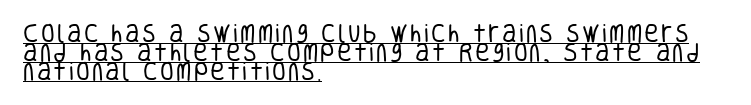
Q: Is the text bold? A: No.
Q: Is the text italic (slanted)? A: No, it is upright.
Q: Is the text underlined? A: Yes.
Q: How is the paragraph aligned? A: Left-aligned.
Q: Is the spacing between lines tight, normal or loose? A: Tight.
